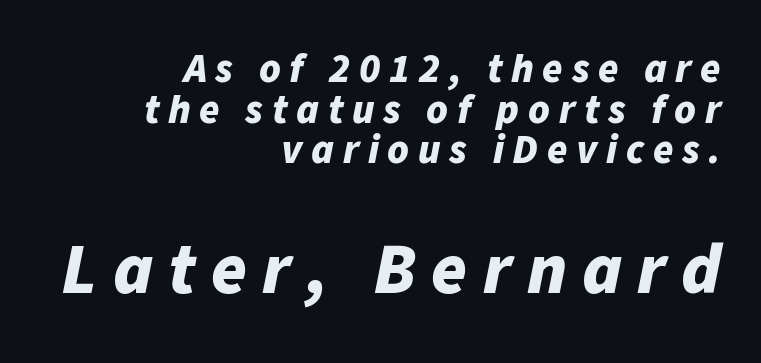
{"italic": "yes", "lean": "right", "slant_degrees": 11, "bold": "yes", "weight": "bold", "width": "normal", "stroke_contrast": "low", "x_height": "medium", "monospaced": "no", "underline": "no", "align": "right", "line_spacing": "tight", "line_spacing_ratio": 0.99, "letter_spacing": "wide", "letter_spacing_em": 0.21, "larger_block": "second", "size_ratio": 1.76, "glyph_px": 72}
